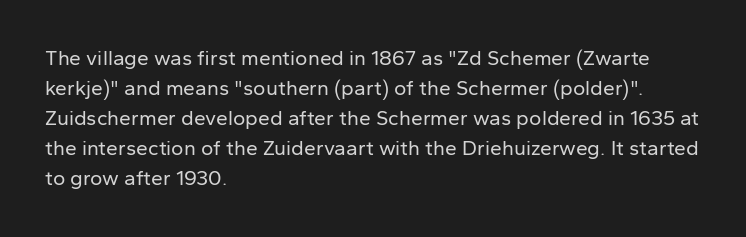
{"italic": "no", "bold": "no", "underline": "no", "align": "left", "line_spacing": "normal", "line_spacing_ratio": 1.43, "letter_spacing": "normal", "letter_spacing_em": 0.0, "glyph_px": 21}
